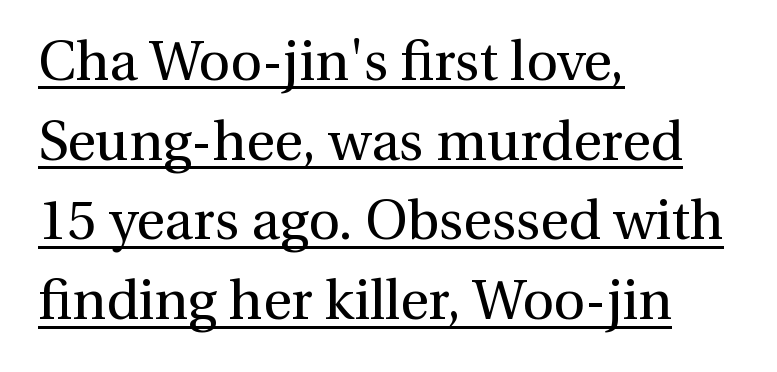
Q: Is the text bold? A: No.
Q: Is the text italic (slanted)? A: No, it is upright.
Q: Is the typeface a serif or a sans-serif typeface? A: Serif.
Q: Is the text underlined? A: Yes.
Q: How is the paragraph aligned? A: Left-aligned.
Q: Is the spacing between letters normal or unusually wide? A: Normal.
Q: Is the spacing between lines tight, normal or loose? A: Normal.
Q: Width (condensed, normal, or wide)? A: Normal.
Q: Stroke contrast? A: Medium.
Q: x-height? A: Medium.
Q: Monospaced? A: No.
